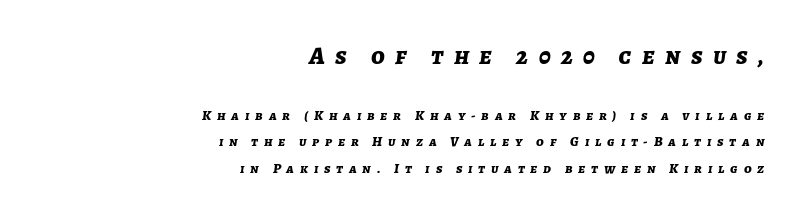
The image shows 25 px bold type, italic (leaning right); set right-aligned, line spacing 1.88x, unusually wide letter spacing (+0.42 em), not underlined; the first (top) block is 1.79x larger.
